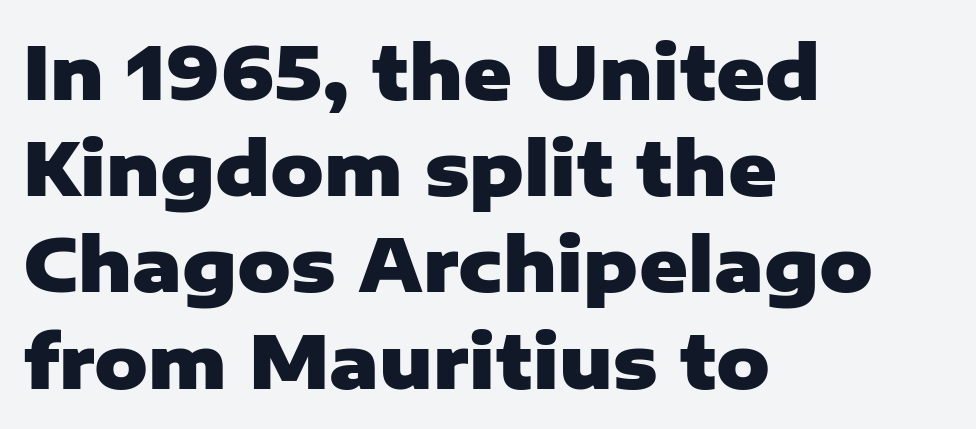
Q: Is the text bold? A: Yes.
Q: Is the text italic (slanted)? A: No, it is upright.
Q: Is the typeface a serif or a sans-serif typeface? A: Sans-serif.
Q: Is the text underlined? A: No.
Q: How is the paragraph aligned? A: Left-aligned.
Q: Is the spacing between letters normal or unusually wide? A: Normal.
Q: Is the spacing between lines tight, normal or loose? A: Normal.
Q: Width (condensed, normal, or wide)? A: Normal.
Q: Stroke contrast? A: Low.
Q: x-height? A: Medium.
Q: Monospaced? A: No.
